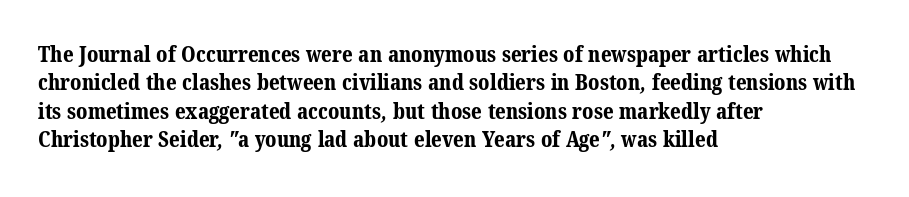
The passage shown stacks its lines at a standard gap. Does extra space separate the letters? No, they use regular spacing. Is the type bold? Yes — the strokes are clearly thick and heavy. Underline: absent. Reading down the block, your eye returns to a fixed left position each line.
